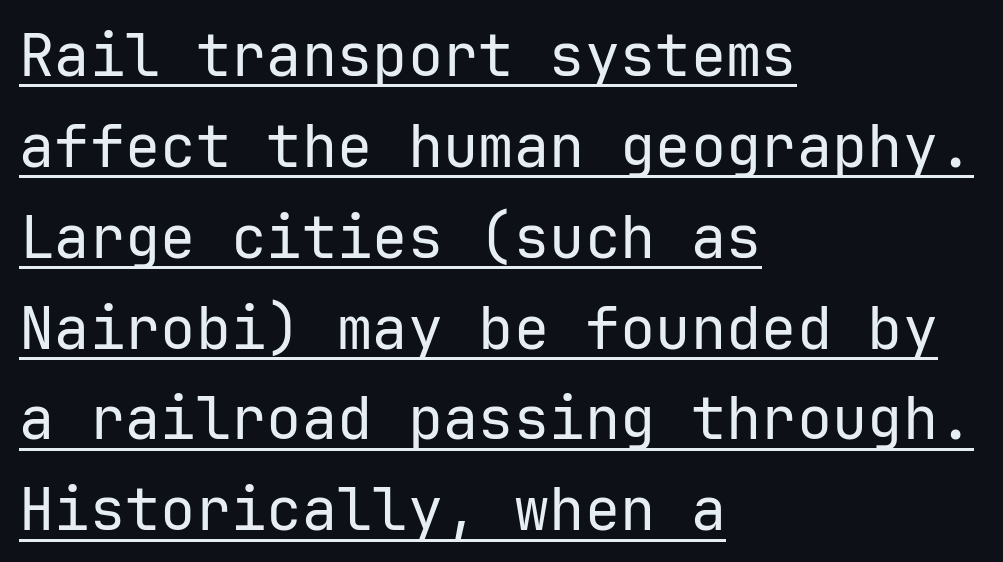
The image shows 59 px regular-weight sans-serif type, upright; set left-aligned, normal line spacing (1.54x), normal letter spacing, underlined; low stroke contrast and a medium x-height.
